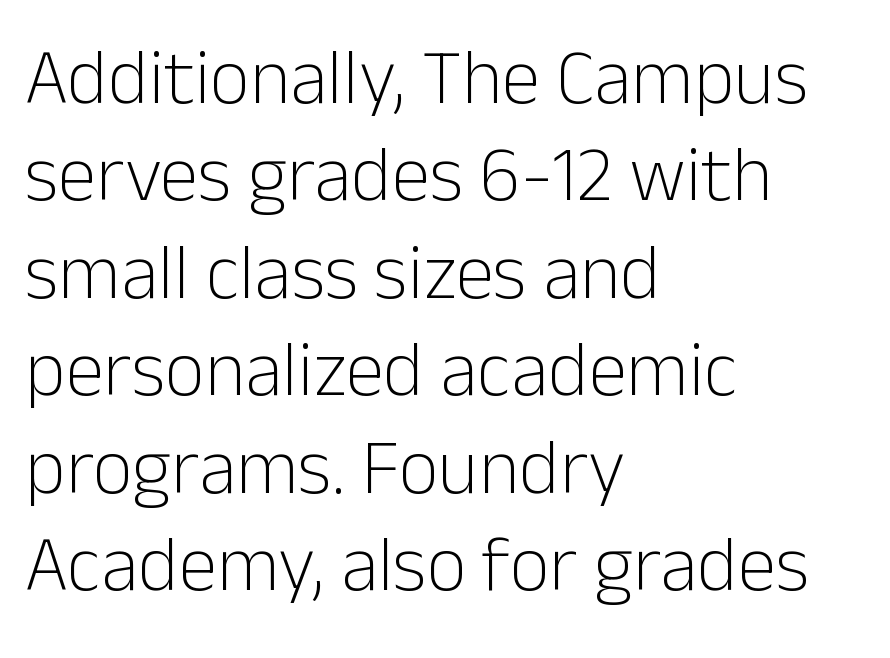
{"serif": "no", "italic": "no", "bold": "no", "weight": "light", "width": "normal", "stroke_contrast": "low", "x_height": "medium", "monospaced": "no", "underline": "no", "align": "left", "line_spacing": "normal", "line_spacing_ratio": 1.25, "letter_spacing": "normal", "letter_spacing_em": 0.0, "glyph_px": 78}
